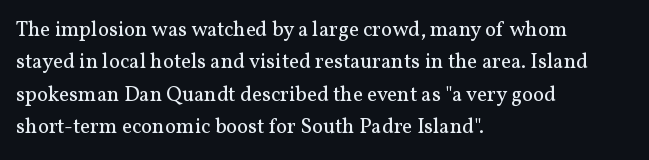
Q: Is the text bold? A: No.
Q: Is the text italic (slanted)? A: No, it is upright.
Q: Is the text underlined? A: No.
Q: How is the paragraph aligned? A: Left-aligned.
Q: Is the spacing between letters normal or unusually wide? A: Normal.
Q: Is the spacing between lines tight, normal or loose? A: Normal.
